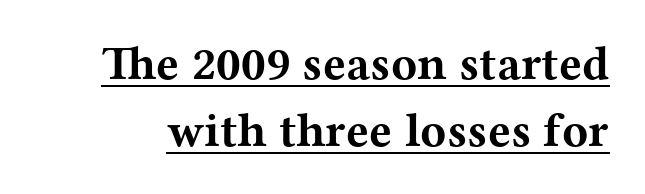
Q: Is the text bold? A: Yes.
Q: Is the text italic (slanted)? A: No, it is upright.
Q: Is the typeface a serif or a sans-serif typeface? A: Serif.
Q: Is the text underlined? A: Yes.
Q: Is the spacing between letters normal or unusually wide? A: Normal.
Q: Is the spacing between lines tight, normal or loose? A: Normal.
Q: Width (condensed, normal, or wide)? A: Wide.
Q: Stroke contrast? A: Medium.
Q: x-height? A: Medium.
Q: Monospaced? A: No.
